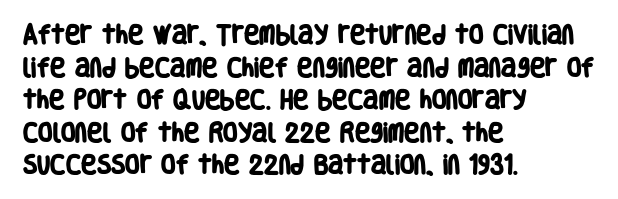
Just letters on the line, the space beneath them empty. If you measured baseline to baseline, you'd find a middling distance. As a designer I'd log this as weight 700, bold. This sample is left-justified, so line endings fall wherever the words run out. Inter-character spacing is left at the font's built-in metrics.
